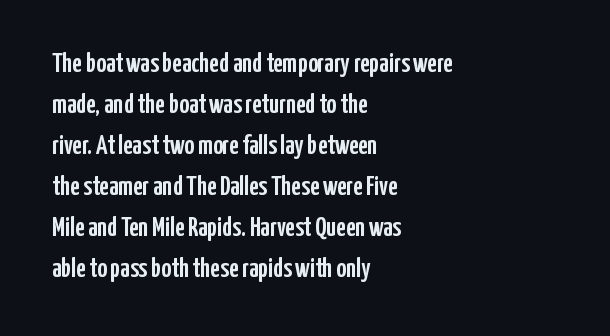
The image shows 27 px text type, upright; set left-aligned, normal line spacing (1.52x), normal letter spacing, not underlined.
